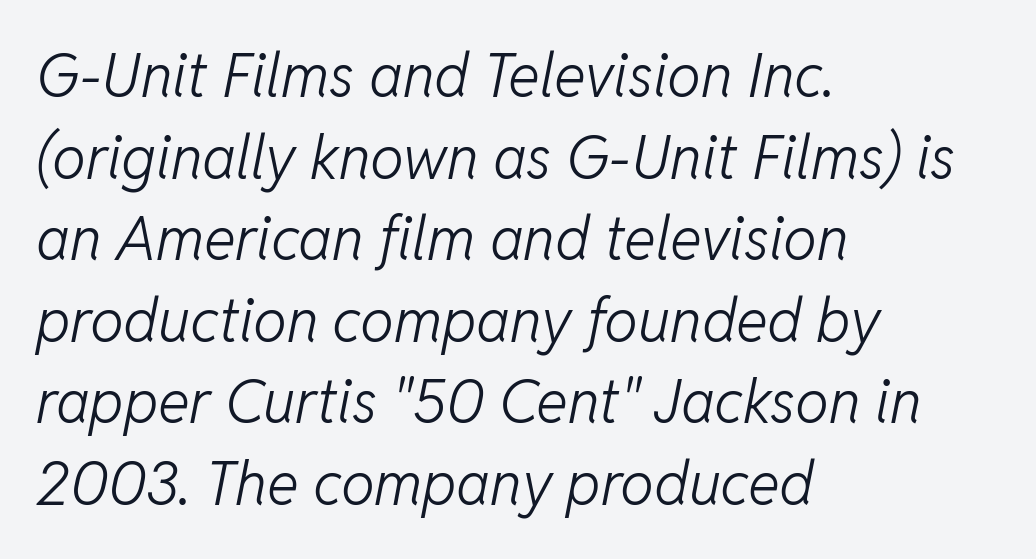
Rule under the text: the space is simply empty. The letterforms sit at book weight or below. The face used here is proportionally spaced, like ordinary book or web type. Standard letterfit; no display-style spreading of the glyphs. Successive baselines arrive at the customary interval.
